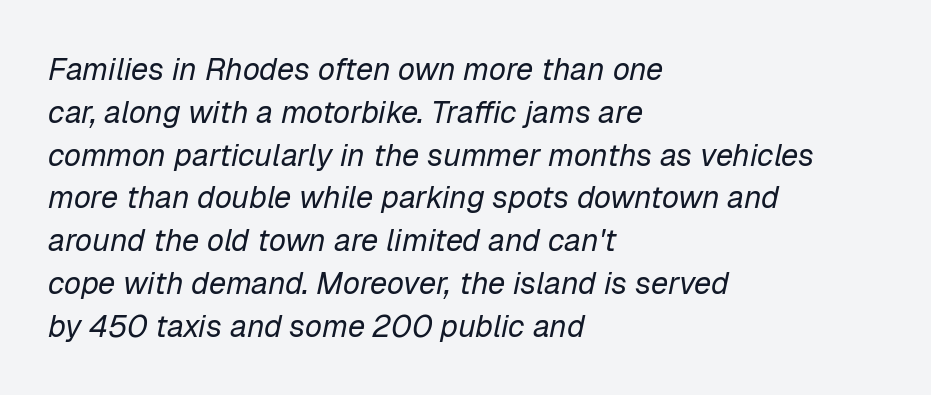
Successive baselines arrive at the customary interval. The space directly below the letters is spotless. Spacing verdict: proportional, widths tailored to each character. Observe the ordinary spacing: letters are neighbours, not strangers. The face used here has a pronounced slope to its letters. Stems here are at most as thick as an everyday book face.
